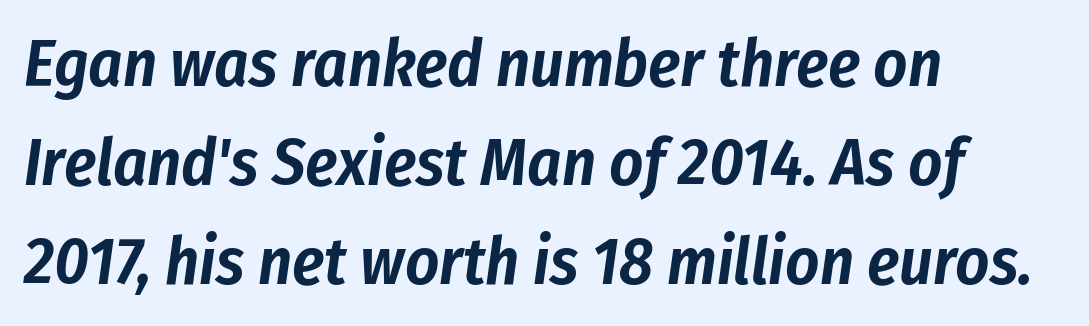
Q: Is the text italic (slanted)? A: Yes, it leans right by about 8 degrees.
Q: Is the text underlined? A: No.
Q: How is the paragraph aligned? A: Left-aligned.
Q: Is the spacing between letters normal or unusually wide? A: Normal.
Q: Is the spacing between lines tight, normal or loose? A: Normal.
Q: Width (condensed, normal, or wide)? A: Condensed.
Q: Stroke contrast? A: Low.
Q: x-height? A: Medium.
Q: Monospaced? A: No.
